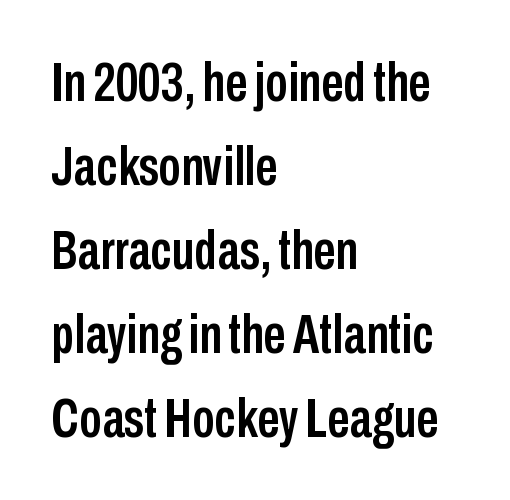
The image shows 56 px condensed sans-serif type, upright; set left-aligned, normal line spacing (1.5x), normal letter spacing, not underlined; low stroke contrast and a medium x-height.
